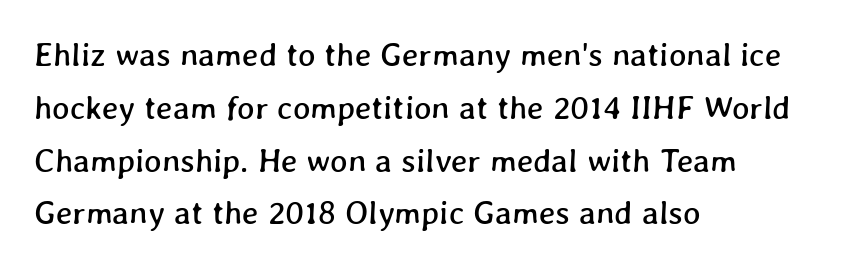
Character widths vary here, with narrow letters taking less room than wide ones. The string is rendered with underlining switched off. There is no visible air inserted between adjacent glyphs. In CSS terms this would be text-align: left. The line-height multiplier appears to be the usual default.
